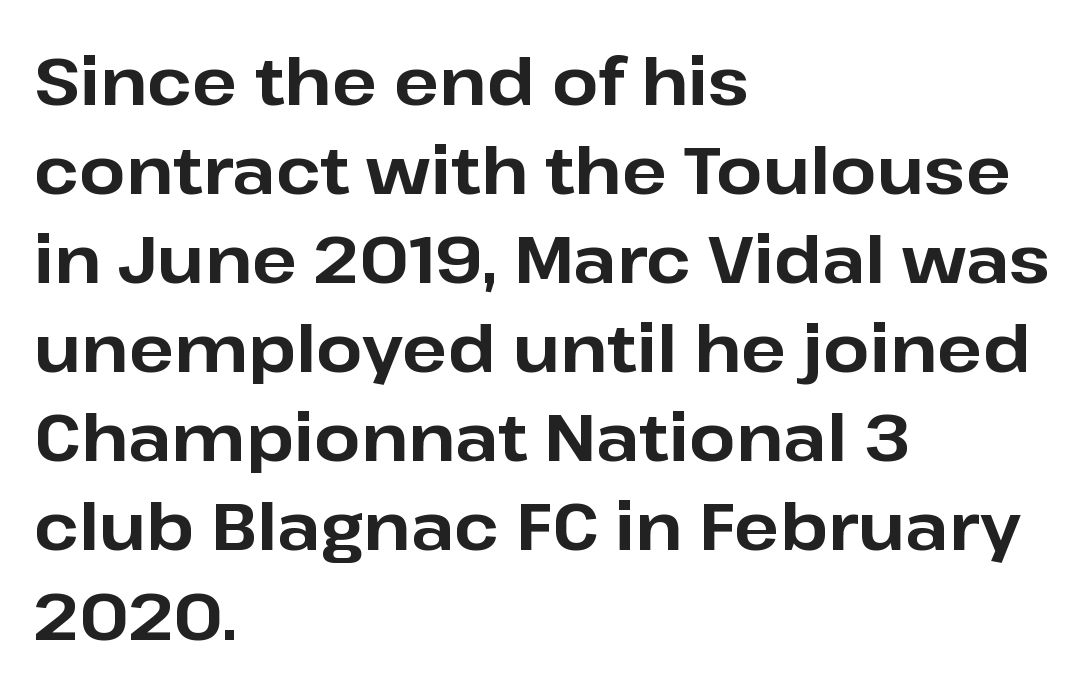
The image shows 66 px bold sans-serif type, upright; set left-aligned, normal line spacing (1.35x), normal letter spacing, not underlined; low stroke contrast and a medium x-height.
